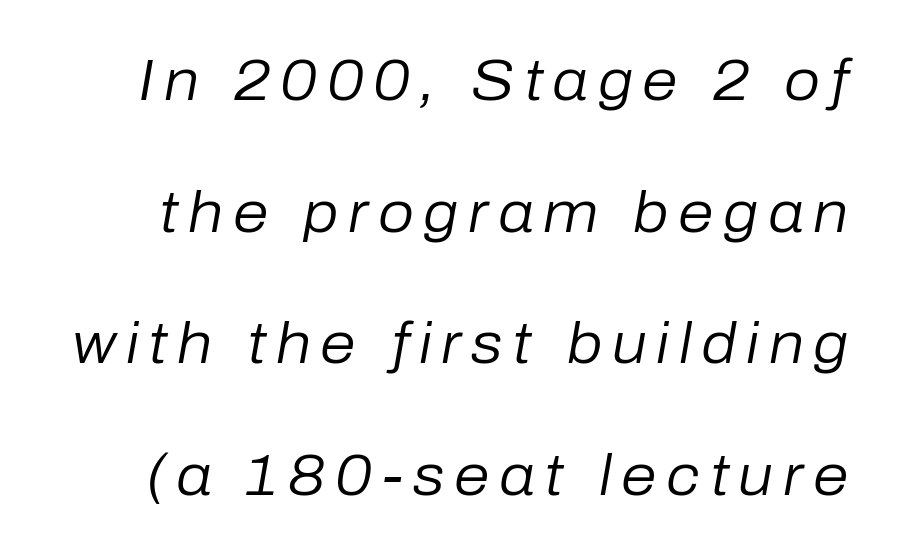
{"italic": "yes", "lean": "right", "slant_degrees": 10, "bold": "no", "weight": "regular", "width": "normal", "stroke_contrast": "low", "x_height": "medium", "monospaced": "no", "underline": "no", "line_spacing": "loose", "line_spacing_ratio": 2.31, "glyph_px": 57}
